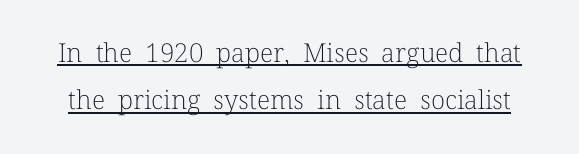
Q: Is the text bold? A: No.
Q: Is the text italic (slanted)? A: No, it is upright.
Q: Is the text underlined? A: Yes.
Q: Is the spacing between letters normal or unusually wide? A: Normal.
